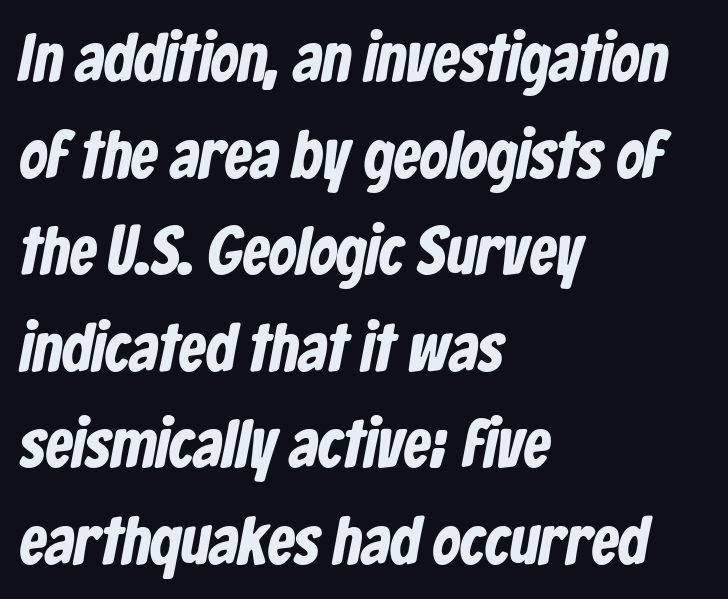
The image shows 68 px condensed sans-serif type; set left-aligned, normal line spacing (1.42x), normal letter spacing, not underlined; low stroke contrast and a medium x-height.
